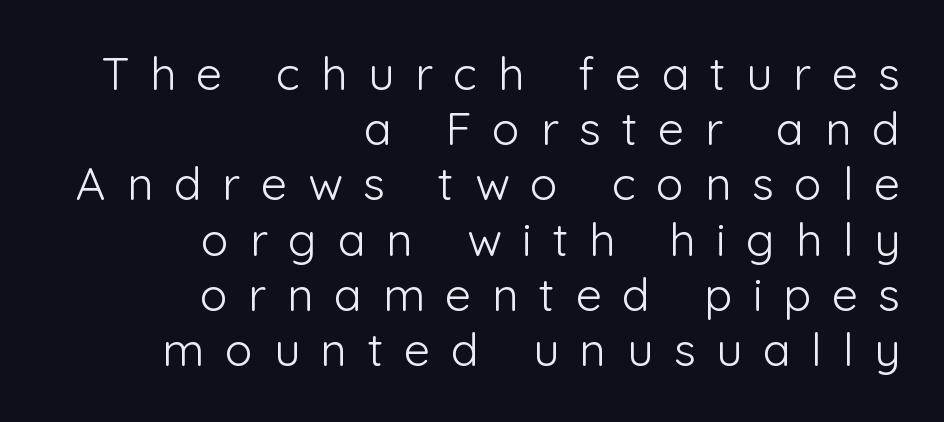
The image shows 46 px light sans-serif type, upright; set right-aligned, line spacing 1.2x, unusually wide letter spacing (+0.45 em), not underlined; low stroke contrast and a medium x-height.
